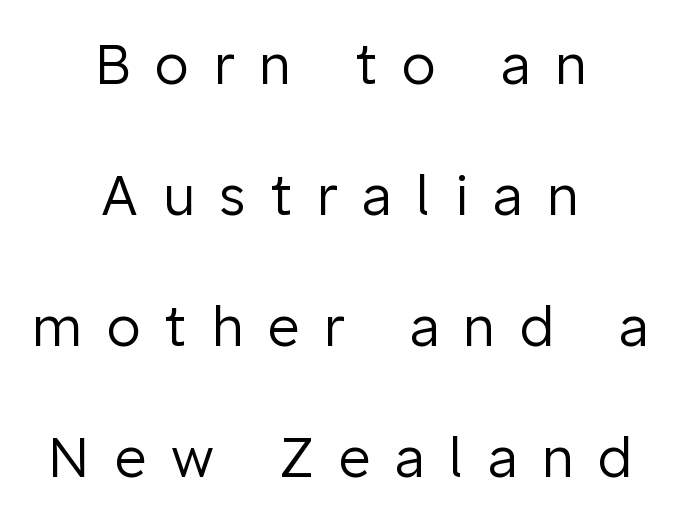
The typeface has the unassuming heft of standard copy or less. A centered setting, common on invitations and titles, is used for this passage. Regarding serifs, this sample does without them. Has an underline been added? It has not. The rendering uses natural spacing where letterforms have individual widths. A great deal of white space separates one row of letters from the next.
